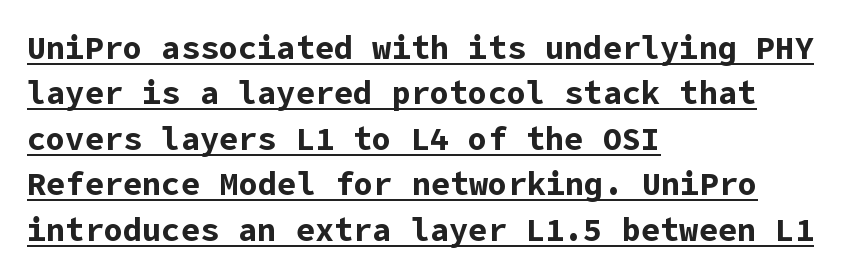
Q: Is the text bold? A: Yes.
Q: Is the text italic (slanted)? A: No, it is upright.
Q: Is the typeface a serif or a sans-serif typeface? A: Sans-serif.
Q: Is the text underlined? A: Yes.
Q: How is the paragraph aligned? A: Left-aligned.
Q: Is the spacing between letters normal or unusually wide? A: Normal.
Q: Is the spacing between lines tight, normal or loose? A: Normal.
Q: Width (condensed, normal, or wide)? A: Normal.
Q: Stroke contrast? A: Low.
Q: x-height? A: Medium.
